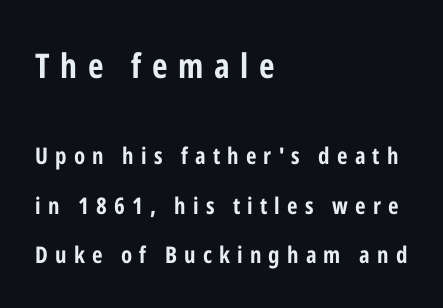
{"serif": "no", "italic": "no", "bold": "yes", "weight": "bold", "width": "condensed", "stroke_contrast": "low", "x_height": "medium", "monospaced": "no", "underline": "no", "align": "left", "line_spacing": "loose", "line_spacing_ratio": 2.15, "letter_spacing": "wide", "letter_spacing_em": 0.31, "larger_block": "first", "size_ratio": 1.48, "glyph_px": 34}
